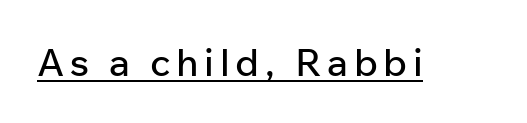
Has an underline been added? It has. Think of a printed novel: that variable character pitch is what you see here. A roman cut, with each character standing at attention. No feet cap the strokes, marking this as sans-serif type.
